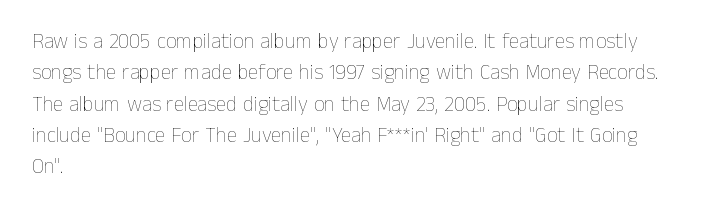
Ordinary non-slanted type is in use. Honestly, the row spacing looks completely unremarkable. These lines keep a tight, regular rhythm from letter to letter. These lines stack with their left ends in a neat column.
